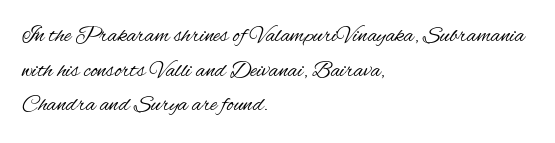
Is the block centered? No — it sits flush against the left margin. Standard letterfit; no display-style spreading of the glyphs. This is not heavy type; no bold has been used.
